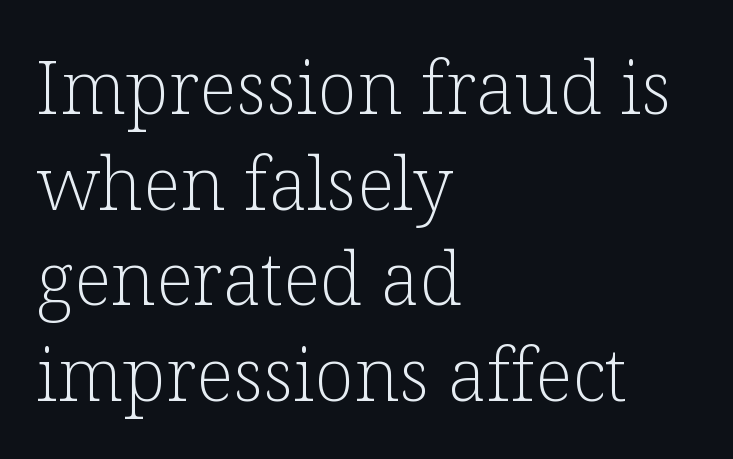
This sample is left-justified, so line endings fall wherever the words run out. Classification — serif. Inter-character spacing is left at the font's built-in metrics. The letters stand upright; this is a roman face. Unmarked baselines from the first word to the last.
